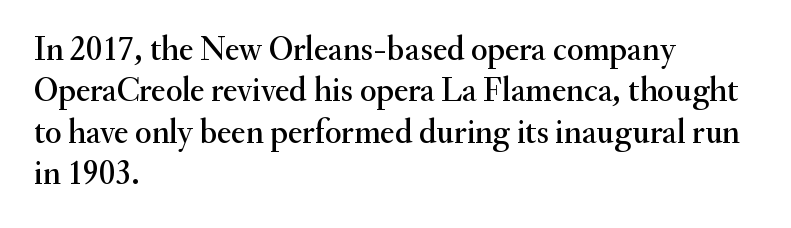
The letterforms sit shoulder to shoulder at normal distance. The passage shown is not underscored anywhere. Spacing verdict: proportional, widths tailored to each character. One-word summary of the alignment: left. What kind of face is this? One with serifs. You can tell it's not italic because the verticals are truly vertical.
